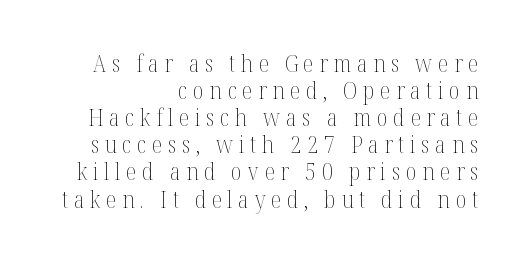
{"italic": "no", "bold": "no", "underline": "no", "align": "right", "line_spacing": "tight", "line_spacing_ratio": 1.13, "letter_spacing": "wide", "letter_spacing_em": 0.24, "glyph_px": 24}
